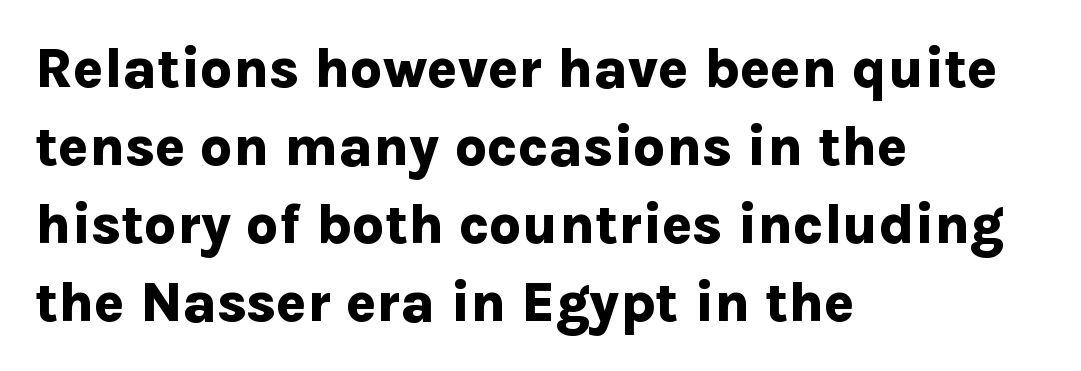
Q: Is the text bold? A: Yes.
Q: Is the text italic (slanted)? A: No, it is upright.
Q: Is the typeface a serif or a sans-serif typeface? A: Sans-serif.
Q: Is the text underlined? A: No.
Q: How is the paragraph aligned? A: Left-aligned.
Q: Is the spacing between letters normal or unusually wide? A: Normal.
Q: Is the spacing between lines tight, normal or loose? A: Normal.
Q: Width (condensed, normal, or wide)? A: Normal.
Q: Stroke contrast? A: Low.
Q: x-height? A: Medium.
Q: Monospaced? A: No.
